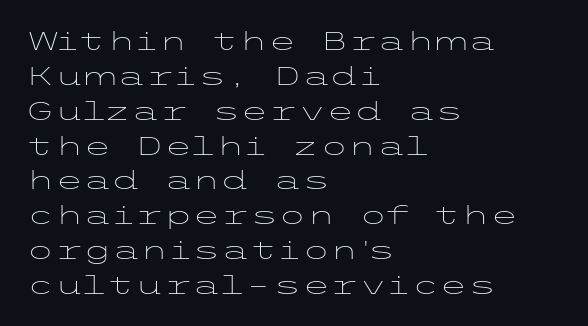
The image shows 26 px text type, upright; set left-aligned, normal line spacing (1.34x), normal letter spacing, not underlined.
